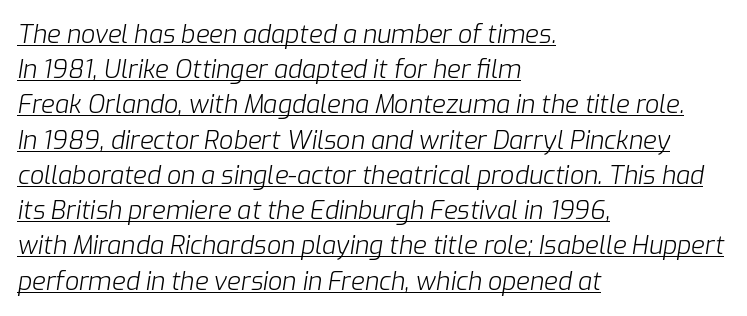
Here the glyphs are tracked normally, forming tight word shapes. No chunkiness to these letters — they're not bold. Every row of glyphs begins at an identical x-position on the left. Glance below the letters and you will spot a drawn line. The specimen reads as italic at a glance. Leading: standard.
